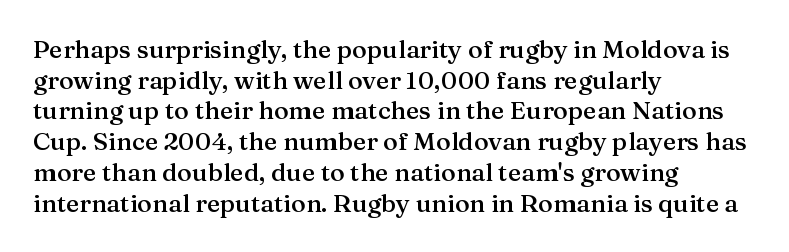
{"italic": "no", "bold": "semi", "underline": "no", "align": "left", "line_spacing_ratio": 1.23, "letter_spacing": "normal", "letter_spacing_em": 0.0, "glyph_px": 25}
